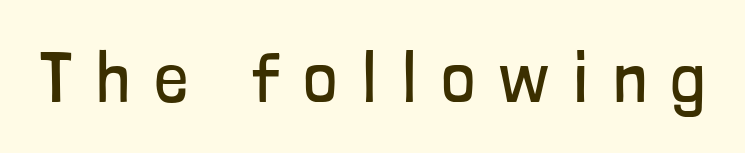
Q: Is the text bold? A: No.
Q: Is the text italic (slanted)? A: No, it is upright.
Q: Is the typeface a serif or a sans-serif typeface? A: Sans-serif.
Q: Is the text underlined? A: No.
Q: Is the spacing between letters normal or unusually wide? A: Unusually wide.
Q: Width (condensed, normal, or wide)? A: Condensed.
Q: Stroke contrast? A: Low.
Q: x-height? A: Medium.
Q: Monospaced? A: No.
